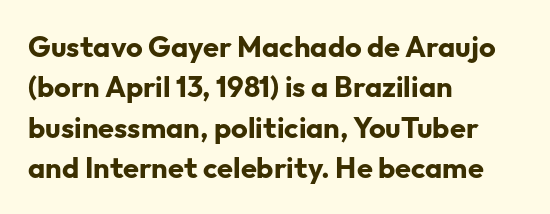
Q: Is the text bold? A: Yes.
Q: Is the text italic (slanted)? A: No, it is upright.
Q: Is the typeface a serif or a sans-serif typeface? A: Sans-serif.
Q: Is the text underlined? A: No.
Q: How is the paragraph aligned? A: Left-aligned.
Q: Is the spacing between letters normal or unusually wide? A: Normal.
Q: Is the spacing between lines tight, normal or loose? A: Normal.
Q: Width (condensed, normal, or wide)? A: Normal.
Q: Stroke contrast? A: Low.
Q: x-height? A: Medium.
Q: Monospaced? A: No.
